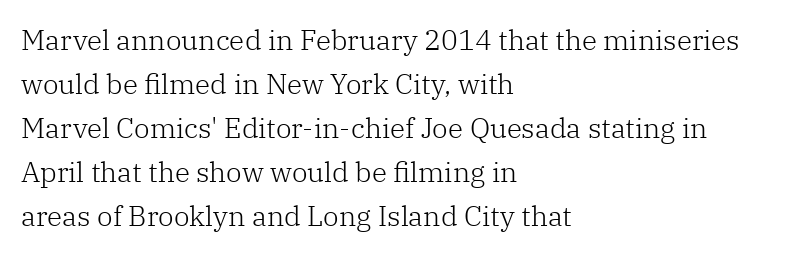
Q: Is the text bold? A: No.
Q: Is the text italic (slanted)? A: No, it is upright.
Q: Is the typeface a serif or a sans-serif typeface? A: Serif.
Q: Is the text underlined? A: No.
Q: How is the paragraph aligned? A: Left-aligned.
Q: Is the spacing between letters normal or unusually wide? A: Normal.
Q: Is the spacing between lines tight, normal or loose? A: Normal.
Q: Width (condensed, normal, or wide)? A: Normal.
Q: Stroke contrast? A: Low.
Q: x-height? A: Medium.
Q: Monospaced? A: No.
